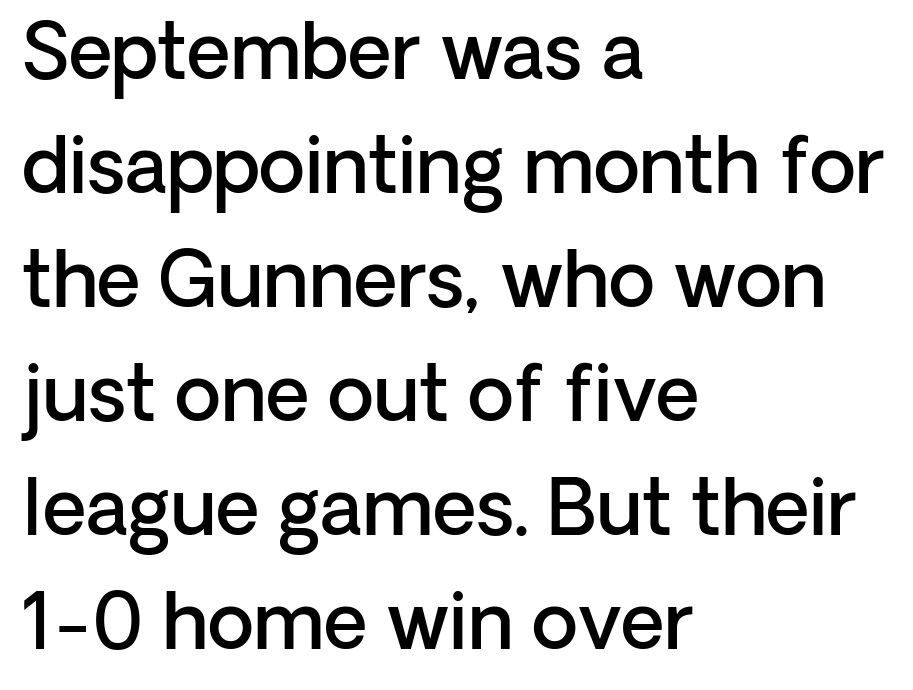
{"serif": "no", "italic": "no", "bold": "semi", "weight": "semibold", "width": "normal", "stroke_contrast": "low", "x_height": "medium", "monospaced": "no", "underline": "no", "align": "left", "line_spacing": "normal", "line_spacing_ratio": 1.5, "letter_spacing": "normal", "letter_spacing_em": 0.0, "glyph_px": 76}
